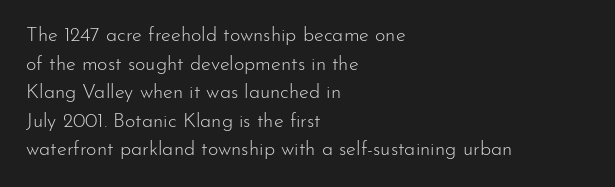
The image shows 20 px text type, upright; set left-aligned, normal line spacing (1.43x), normal letter spacing, not underlined.
